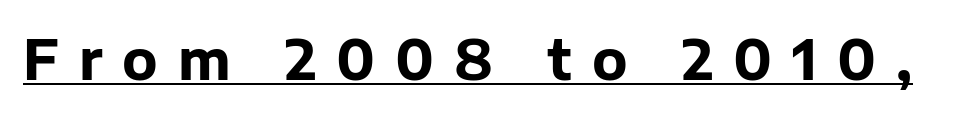
{"serif": "no", "italic": "no", "bold": "yes", "weight": "bold", "width": "normal", "stroke_contrast": "low", "x_height": "medium", "monospaced": "no", "underline": "yes", "letter_spacing": "wide", "letter_spacing_em": 0.36, "glyph_px": 55}
